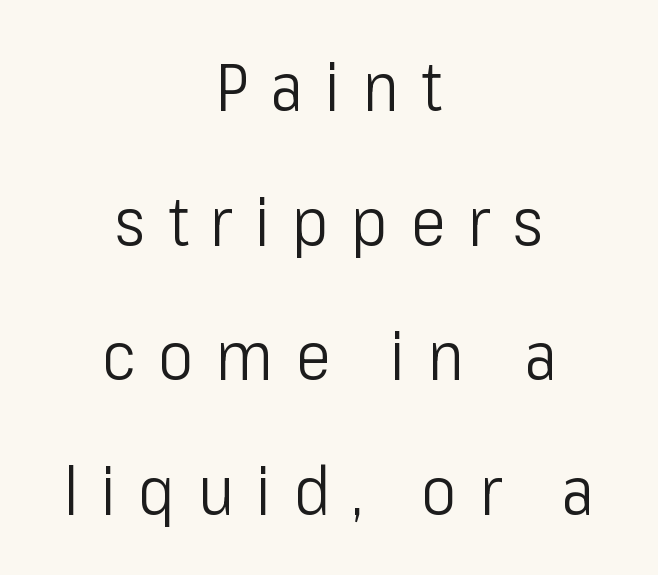
Q: Is the text bold? A: No.
Q: Is the text italic (slanted)? A: No, it is upright.
Q: Is the typeface a serif or a sans-serif typeface? A: Sans-serif.
Q: Is the text underlined? A: No.
Q: How is the paragraph aligned? A: Centered.
Q: Is the spacing between letters normal or unusually wide? A: Unusually wide.
Q: Is the spacing between lines tight, normal or loose? A: Loose.
Q: Width (condensed, normal, or wide)? A: Condensed.
Q: Stroke contrast? A: Low.
Q: x-height? A: Medium.
Q: Monospaced? A: No.
